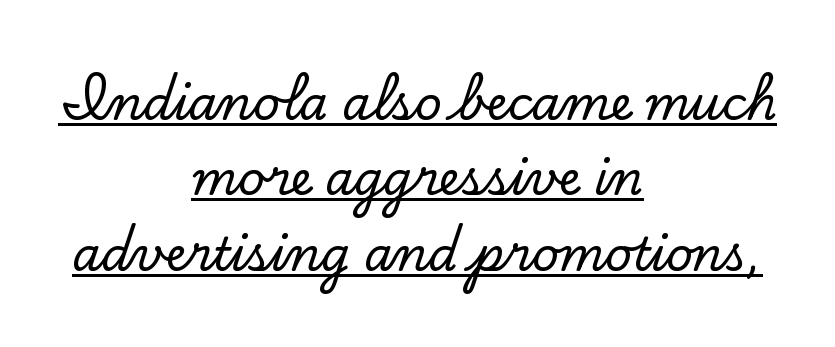
These lines are composed in type with serifs. Which margin do the lines hug? Neither — every line sits in the middle. A continuous stroke trails under the words, as in a hyperlink. Glyph-to-glyph distance matches everyday printed text. These lines are rendered in a variable-pitch font.
